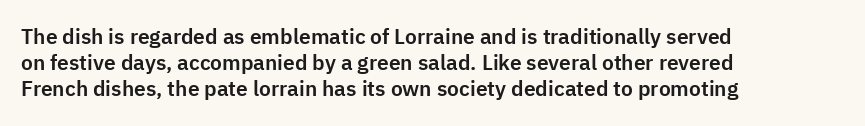
Underline: absent. This rendering uses left alignment, leaving the right contour irregular. A typesetter would mark this as roman, not italic. In terms of letterspacing, this is plain default setting.
